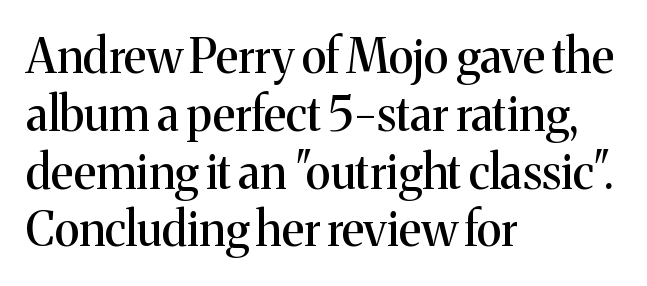
{"serif": "yes", "italic": "no", "width": "normal", "stroke_contrast": "medium", "x_height": "medium", "monospaced": "no", "underline": "no", "align": "left", "line_spacing_ratio": 1.23, "letter_spacing": "normal", "letter_spacing_em": 0.0, "glyph_px": 47}
